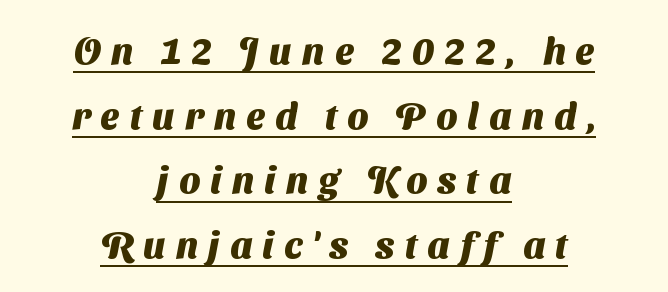
The image shows 37 px heavy sans-serif type; set centered, line spacing 1.75x, unusually wide letter spacing (+0.28 em), underlined; medium stroke contrast and a medium x-height.
